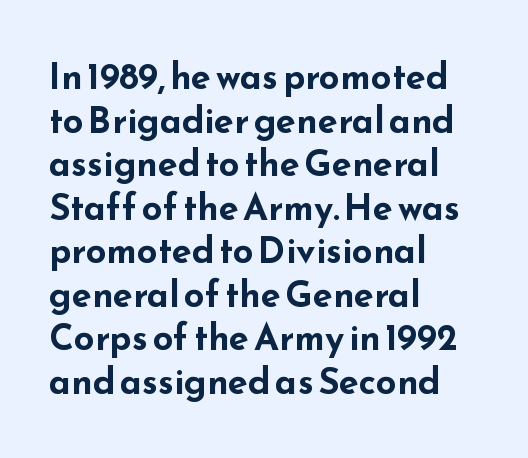
Q: Is the text bold? A: Yes.
Q: Is the text italic (slanted)? A: No, it is upright.
Q: Is the typeface a serif or a sans-serif typeface? A: Sans-serif.
Q: Is the text underlined? A: No.
Q: How is the paragraph aligned? A: Left-aligned.
Q: Is the spacing between letters normal or unusually wide? A: Normal.
Q: Width (condensed, normal, or wide)? A: Wide.
Q: Stroke contrast? A: Low.
Q: x-height? A: Small.
Q: Monospaced? A: No.
